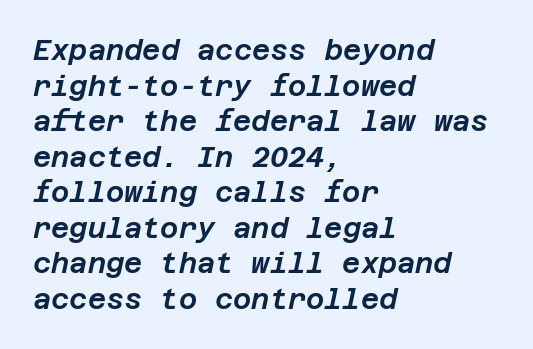
Vertically, the passage feels balanced, rows spaced as you'd expect. No word sits above an underline. The glyphs look as if they've been sheared to an angle. The tracking reads as untouched default to a designer's eye.
